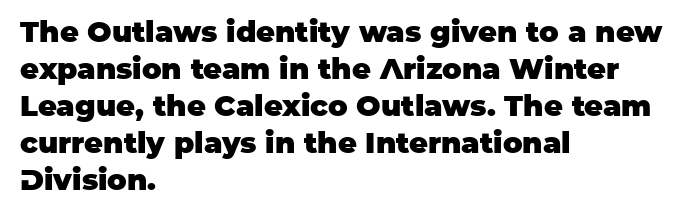
The image shows 29 px heavy sans-serif type, upright; set left-aligned, normal line spacing (1.28x), normal letter spacing, not underlined; low stroke contrast and a large x-height.
